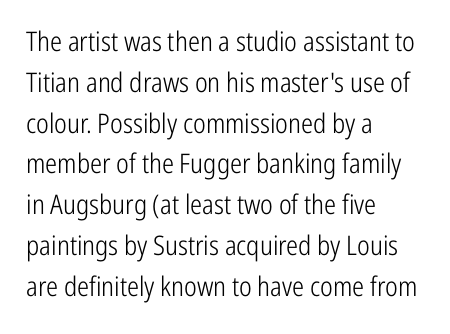
{"italic": "no", "bold": "no", "underline": "no", "align": "left", "line_spacing": "normal", "line_spacing_ratio": 1.51, "letter_spacing": "normal", "letter_spacing_em": 0.0, "glyph_px": 27}
